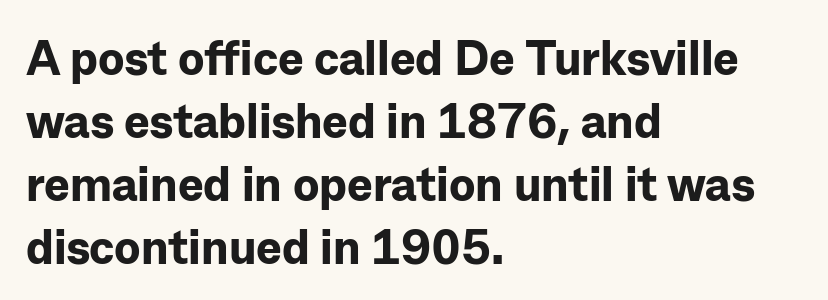
{"serif": "no", "italic": "no", "bold": "yes", "weight": "bold", "width": "normal", "stroke_contrast": "low", "x_height": "medium", "monospaced": "no", "underline": "no", "align": "left", "line_spacing": "normal", "line_spacing_ratio": 1.31, "letter_spacing": "normal", "letter_spacing_em": 0.0, "glyph_px": 48}
